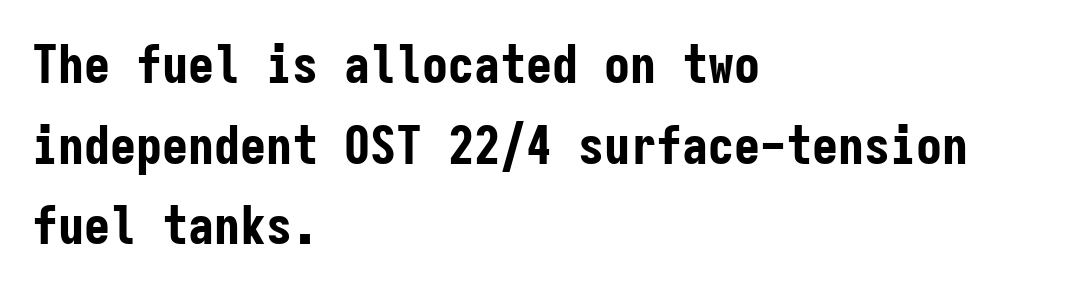
Q: Is the text bold? A: Yes.
Q: Is the text italic (slanted)? A: No, it is upright.
Q: Is the typeface a serif or a sans-serif typeface? A: Sans-serif.
Q: Is the text underlined? A: No.
Q: How is the paragraph aligned? A: Left-aligned.
Q: Is the spacing between letters normal or unusually wide? A: Normal.
Q: Is the spacing between lines tight, normal or loose? A: Normal.
Q: Width (condensed, normal, or wide)? A: Condensed.
Q: Stroke contrast? A: Low.
Q: x-height? A: Medium.
Q: Monospaced? A: Yes.
